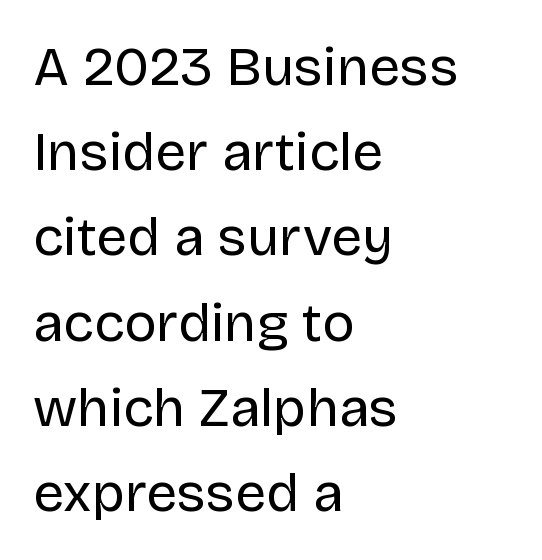
{"serif": "no", "italic": "no", "bold": "no", "weight": "regular", "width": "normal", "stroke_contrast": "low", "x_height": "large", "monospaced": "no", "underline": "no", "align": "left", "line_spacing": "normal", "line_spacing_ratio": 1.55, "letter_spacing": "normal", "letter_spacing_em": 0.0, "glyph_px": 55}
